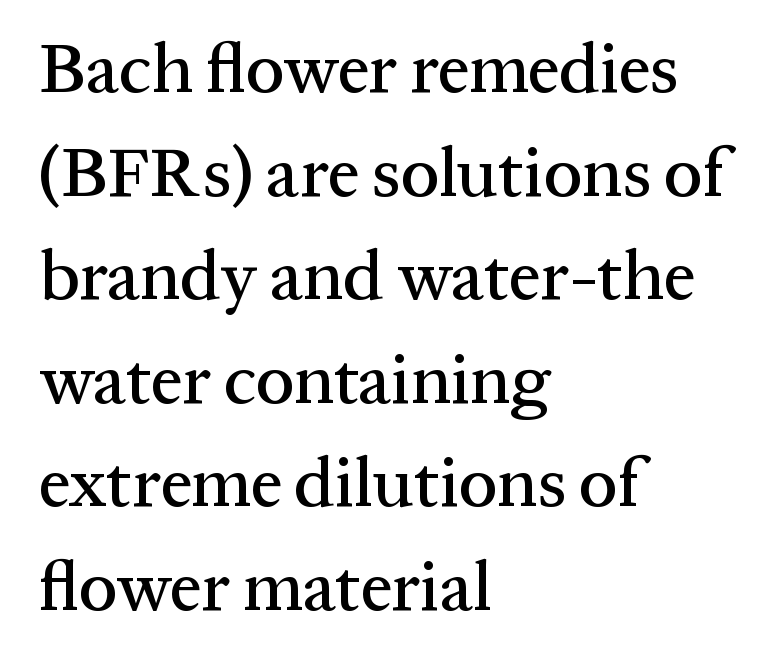
The image shows 70 px serif type, upright; set left-aligned, normal line spacing (1.48x), normal letter spacing, not underlined; medium stroke contrast and a medium x-height.
